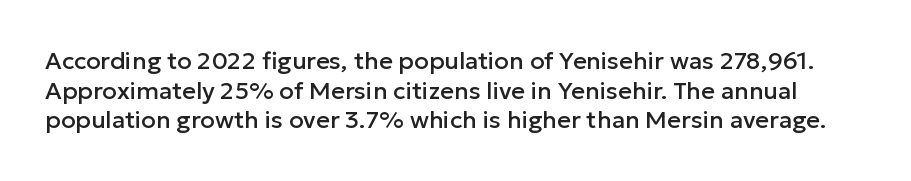
The image shows 24 px text type, upright; set line spacing 1.23x, normal letter spacing, not underlined.
